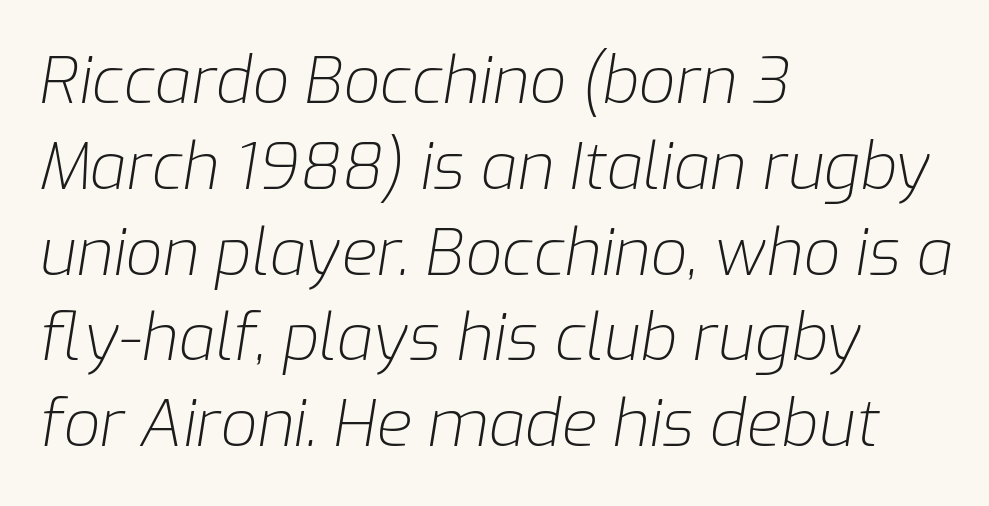
The image shows 65 px light type, italic (leaning right); set left-aligned, normal line spacing (1.32x), normal letter spacing, not underlined; low stroke contrast and a medium x-height.
